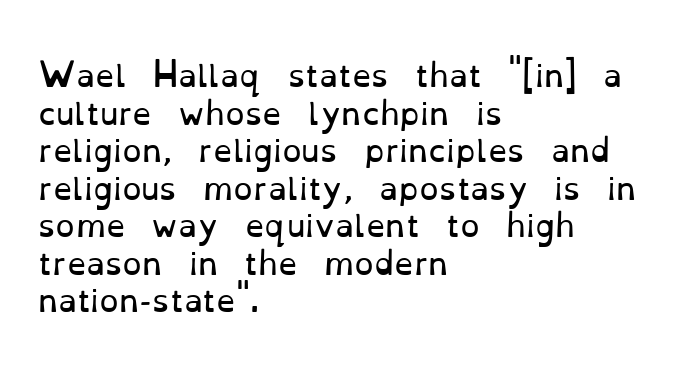
Note: serifs present on the glyphs. Notice how the passage keeps a crisp vertical edge on the left only. Varying glyph widths throughout — classic text-font behaviour. Vertical strokes here are truly vertical.
